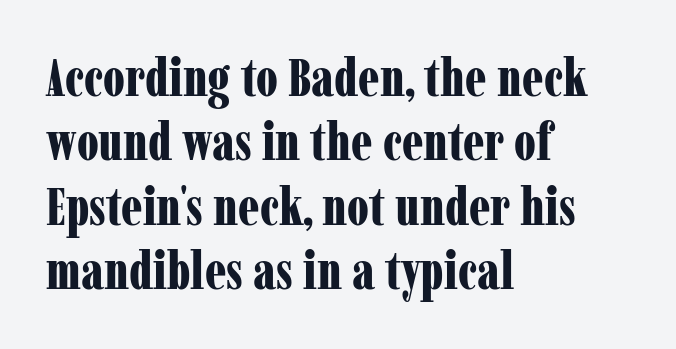
{"serif": "yes", "italic": "no", "bold": "yes", "weight": "bold", "width": "condensed", "stroke_contrast": "low", "x_height": "medium", "monospaced": "no", "underline": "no", "align": "left", "line_spacing_ratio": 1.24, "letter_spacing": "normal", "letter_spacing_em": 0.0, "glyph_px": 52}
